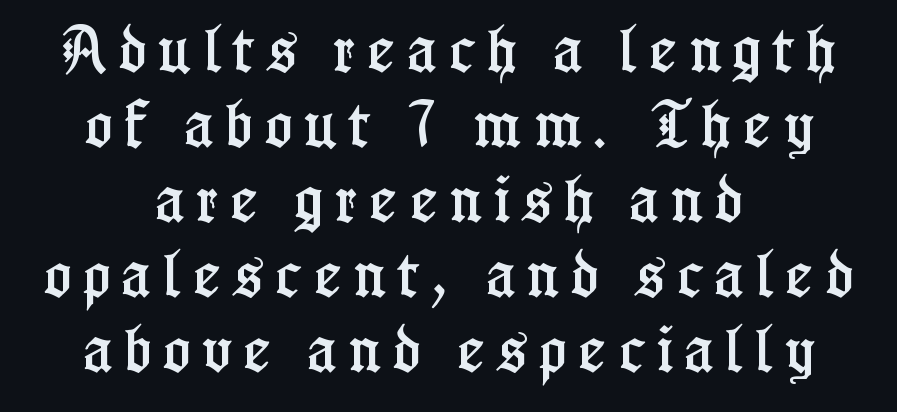
If you drew a line through each stem, it would be perfectly vertical. Letters rest on an invisible, unmarked baseline. Regarding serifs, this sample has them. Whoever set this chose a conventional vertical rhythm.
